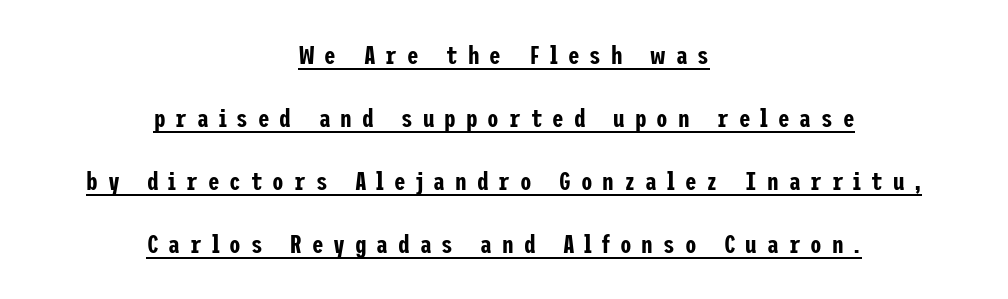
Q: Is the text italic (slanted)? A: No, it is upright.
Q: Is the text underlined? A: Yes.
Q: How is the paragraph aligned? A: Centered.
Q: Is the spacing between letters normal or unusually wide? A: Unusually wide.
Q: Is the spacing between lines tight, normal or loose? A: Loose.
